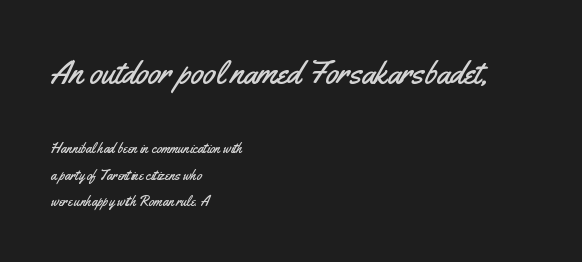
The image shows 33 px condensed sans-serif type; set left-aligned, loose line spacing (1.9x), normal letter spacing, not underlined; the first (top) block is 2.36x larger; medium stroke contrast and a small x-height.
